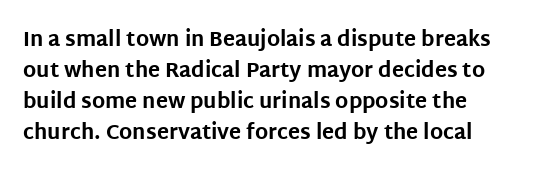
Q: Is the text bold? A: Yes.
Q: Is the text italic (slanted)? A: No, it is upright.
Q: Is the text underlined? A: No.
Q: How is the paragraph aligned? A: Left-aligned.
Q: Is the spacing between letters normal or unusually wide? A: Normal.
Q: Is the spacing between lines tight, normal or loose? A: Normal.
